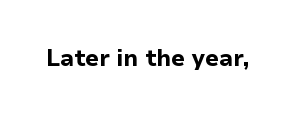
The image shows 23 px bold type, upright; set normal letter spacing, not underlined.
